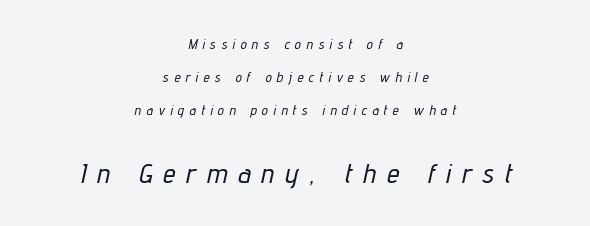
{"italic": "yes", "lean": "right", "slant_degrees": 12, "width": "condensed", "stroke_contrast": "low", "x_height": "medium", "monospaced": "no", "underline": "no", "align": "center", "line_spacing": "loose", "line_spacing_ratio": 2.35, "letter_spacing": "wide", "letter_spacing_em": 0.39, "larger_block": "second", "size_ratio": 2.0, "glyph_px": 28}
